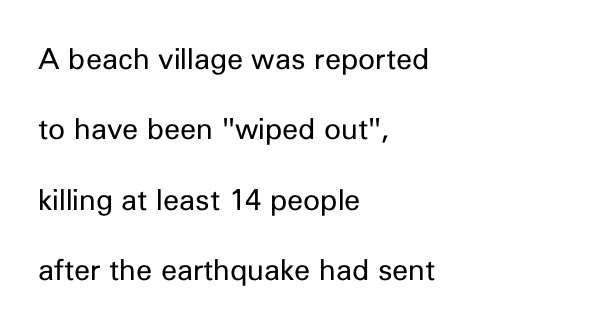
The image shows 29 px regular-weight sans-serif type, upright; set left-aligned, loose line spacing (2.43x), normal letter spacing, not underlined; low stroke contrast and a medium x-height.
